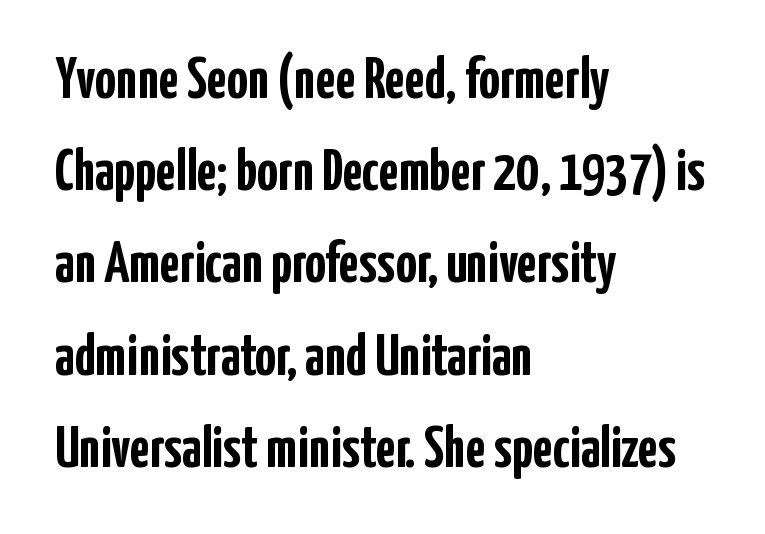
{"serif": "no", "italic": "no", "bold": "yes", "weight": "semibold", "width": "condensed", "stroke_contrast": "low", "x_height": "medium", "monospaced": "no", "underline": "no", "align": "left", "line_spacing": "normal", "line_spacing_ratio": 1.59, "letter_spacing": "normal", "letter_spacing_em": 0.0, "glyph_px": 58}
